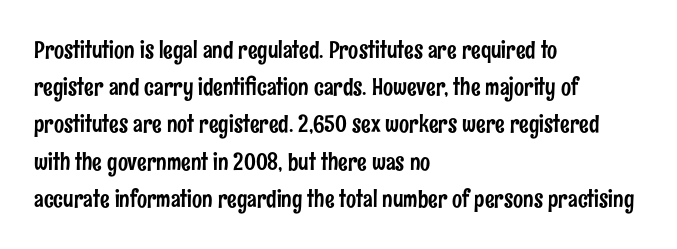
Q: Is the text italic (slanted)? A: No, it is upright.
Q: Is the text underlined? A: No.
Q: How is the paragraph aligned? A: Left-aligned.
Q: Is the spacing between letters normal or unusually wide? A: Normal.
Q: Is the spacing between lines tight, normal or loose? A: Normal.
